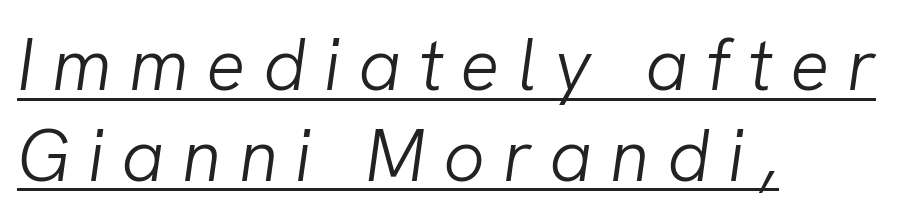
Q: Is the text bold? A: No.
Q: Is the text italic (slanted)? A: Yes, it leans right by about 8 degrees.
Q: Is the text underlined? A: Yes.
Q: How is the paragraph aligned? A: Left-aligned.
Q: Is the spacing between letters normal or unusually wide? A: Unusually wide.
Q: Width (condensed, normal, or wide)? A: Normal.
Q: Stroke contrast? A: Low.
Q: x-height? A: Medium.
Q: Monospaced? A: No.
